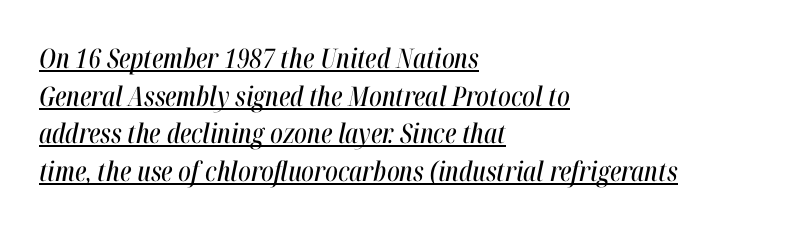
{"italic": "yes", "lean": "right", "slant_degrees": 12, "underline": "yes", "align": "left", "line_spacing": "normal", "line_spacing_ratio": 1.39, "letter_spacing": "normal", "letter_spacing_em": 0.0, "glyph_px": 27}
